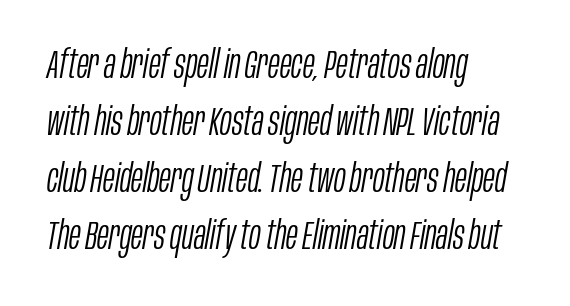
The image shows 39 px light, condensed type, italic (leaning right); set left-aligned, normal line spacing (1.46x), normal letter spacing, not underlined; low stroke contrast and a large x-height.
